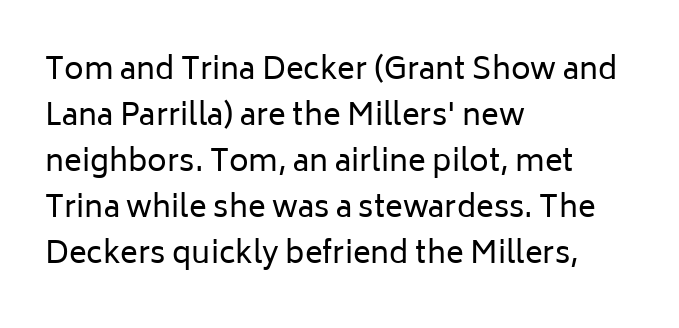
Q: Is the text bold? A: No.
Q: Is the text italic (slanted)? A: No, it is upright.
Q: Is the typeface a serif or a sans-serif typeface? A: Sans-serif.
Q: Is the text underlined? A: No.
Q: How is the paragraph aligned? A: Left-aligned.
Q: Is the spacing between letters normal or unusually wide? A: Normal.
Q: Is the spacing between lines tight, normal or loose? A: Normal.
Q: Width (condensed, normal, or wide)? A: Normal.
Q: Stroke contrast? A: Low.
Q: x-height? A: Medium.
Q: Monospaced? A: No.
